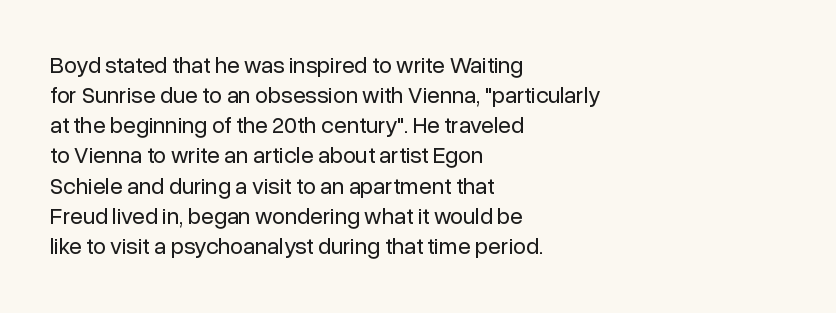
Q: Is the text bold? A: No.
Q: Is the text italic (slanted)? A: No, it is upright.
Q: Is the text underlined? A: No.
Q: How is the paragraph aligned? A: Left-aligned.
Q: Is the spacing between letters normal or unusually wide? A: Normal.
Q: Is the spacing between lines tight, normal or loose? A: Normal.
